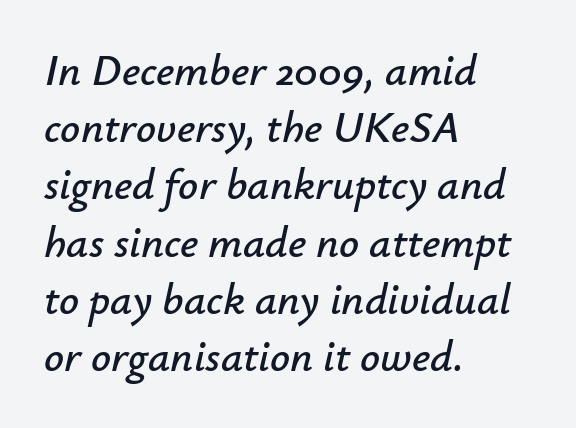
The image shows 44 px text type, italic (leaning right); set left-aligned, normal line spacing (1.3x), normal letter spacing, not underlined; low stroke contrast and a small x-height.
